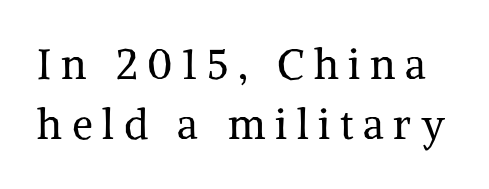
{"serif": "yes", "italic": "no", "bold": "no", "weight": "regular", "width": "normal", "stroke_contrast": "medium", "x_height": "medium", "monospaced": "no", "underline": "no", "line_spacing": "normal", "line_spacing_ratio": 1.43, "letter_spacing": "wide", "letter_spacing_em": 0.23, "glyph_px": 42}
